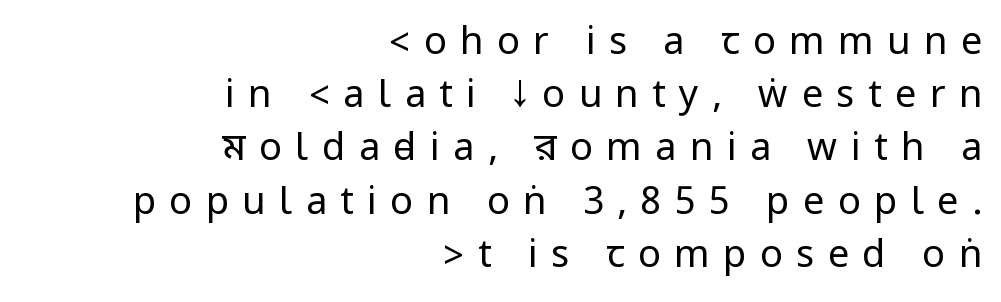
Descender tails drop into unmarked territory. This reads as an unemphasized weight, regular at the heaviest. These lines were composed using upright roman letters. Short note: letters widely spaced.
